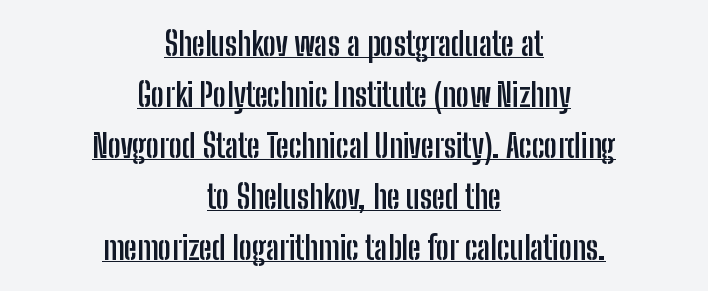
Regarding serifs, this sample does without them. Is the block centered? Yes — each line is placed symmetrically about the middle. The rendering uses a moderate line-height, typical for paragraphs. This sample has the flowing, uneven cadence of proportional lettering.
